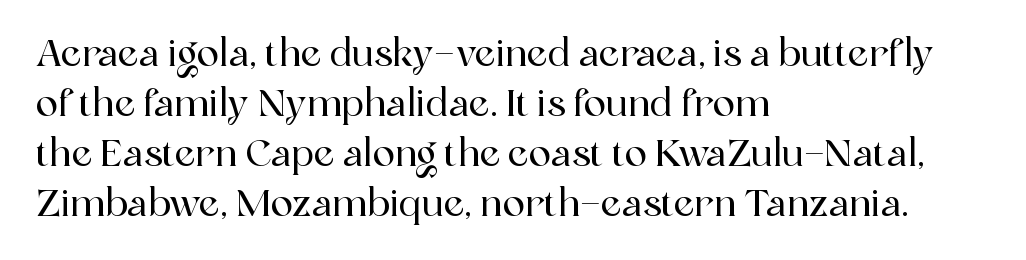
Just letters on the line, the space beneath them empty. There is no visible air inserted between adjacent glyphs. This rendering employs a face with finishing strokes, i.e., a serif. The lines sit at an ordinary, default distance from one another. Varying glyph widths throughout — classic text-font behaviour.
